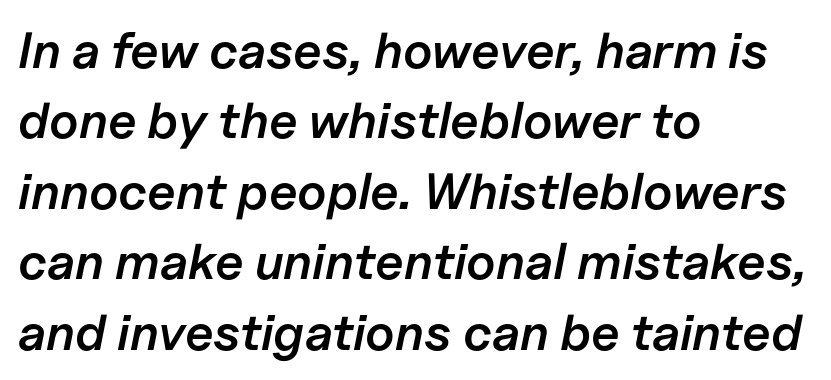
The image shows 51 px semibold type, italic (leaning right); set left-aligned, normal line spacing (1.38x), normal letter spacing, not underlined; low stroke contrast and a medium x-height.
